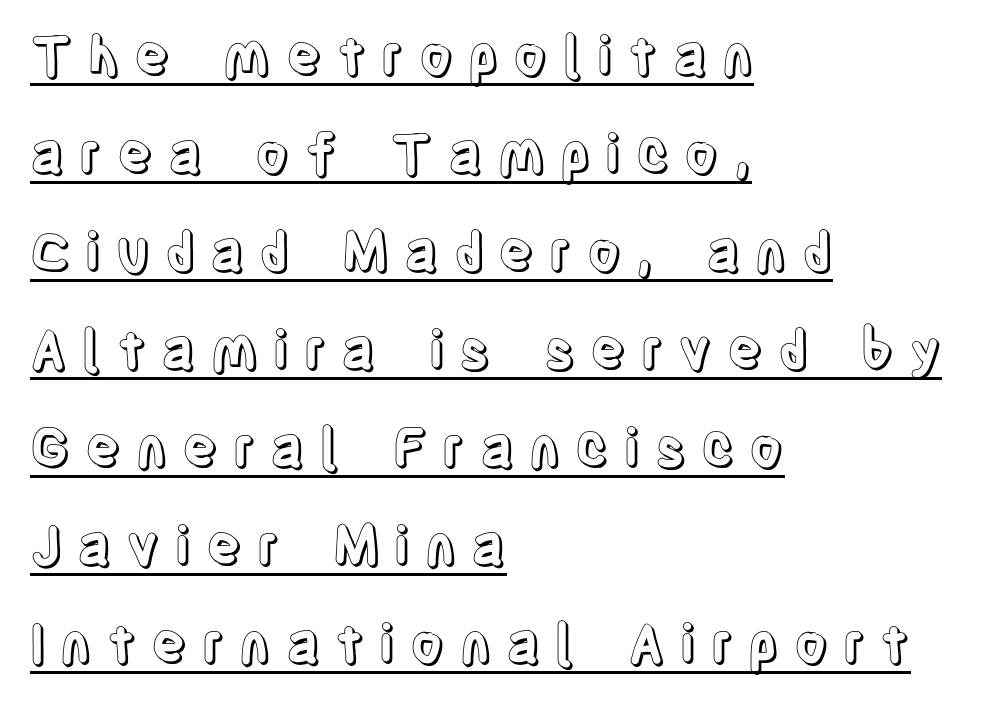
Q: Is the text italic (slanted)? A: No, it is upright.
Q: Is the text underlined? A: Yes.
Q: How is the paragraph aligned? A: Left-aligned.
Q: Is the spacing between letters normal or unusually wide? A: Unusually wide.
Q: Width (condensed, normal, or wide)? A: Condensed.
Q: x-height? A: Large.
Q: Monospaced? A: No.
